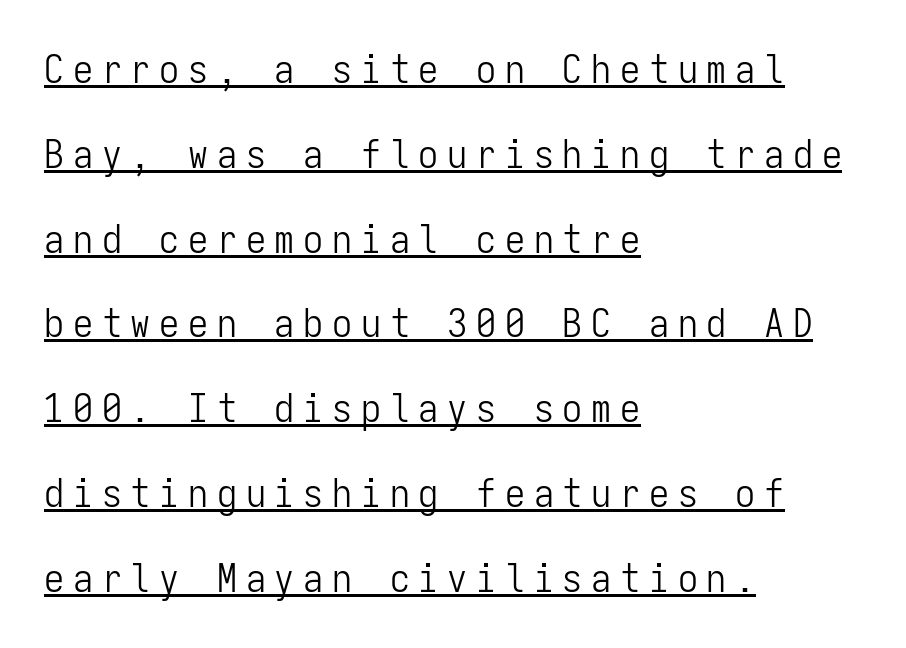
The letters march in equal steps, a hallmark of fixed-pitch type. Style check: upright. Heft: none added — not bold. Does the leading feel generous? Absolutely, it's lavish.
